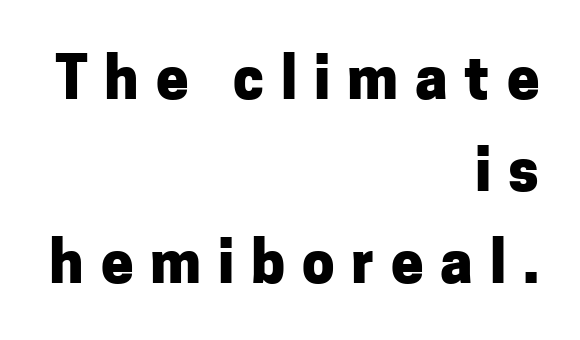
{"serif": "no", "italic": "no", "bold": "yes", "weight": "heavy", "width": "normal", "stroke_contrast": "low", "x_height": "medium", "monospaced": "no", "underline": "no", "align": "right", "line_spacing": "normal", "line_spacing_ratio": 1.59, "letter_spacing": "wide", "letter_spacing_em": 0.29, "glyph_px": 58}
